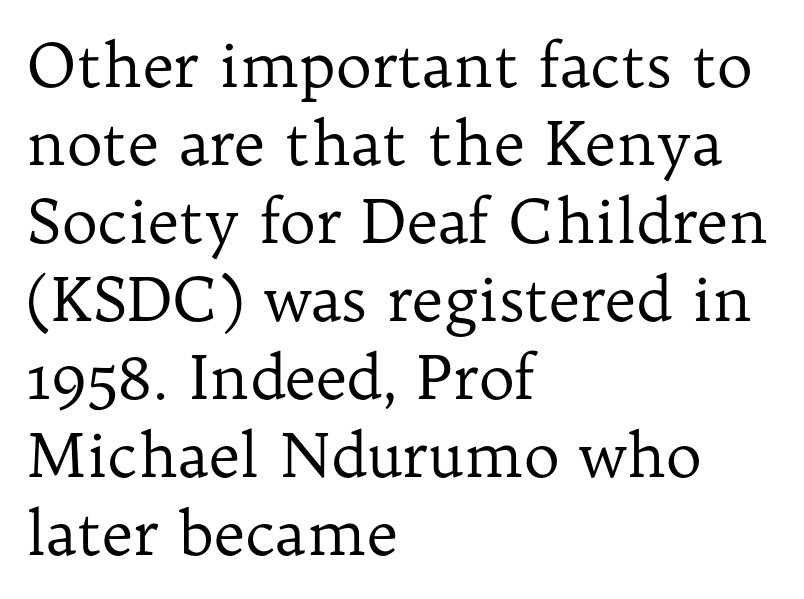
Q: Is the text bold? A: No.
Q: Is the text italic (slanted)? A: No, it is upright.
Q: Is the typeface a serif or a sans-serif typeface? A: Serif.
Q: Is the text underlined? A: No.
Q: How is the paragraph aligned? A: Left-aligned.
Q: Is the spacing between letters normal or unusually wide? A: Normal.
Q: Is the spacing between lines tight, normal or loose? A: Normal.
Q: Width (condensed, normal, or wide)? A: Normal.
Q: Stroke contrast? A: Low.
Q: x-height? A: Medium.
Q: Monospaced? A: No.
